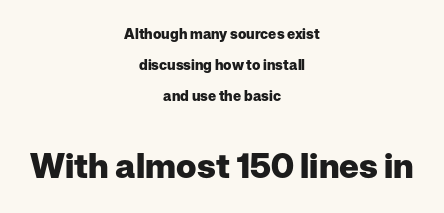
{"serif": "no", "italic": "no", "bold": "yes", "weight": "heavy", "width": "normal", "stroke_contrast": "low", "x_height": "medium", "monospaced": "no", "underline": "no", "align": "center", "line_spacing": "loose", "line_spacing_ratio": 2.22, "letter_spacing": "normal", "letter_spacing_em": 0.0, "larger_block": "second", "size_ratio": 2.43, "glyph_px": 34}
